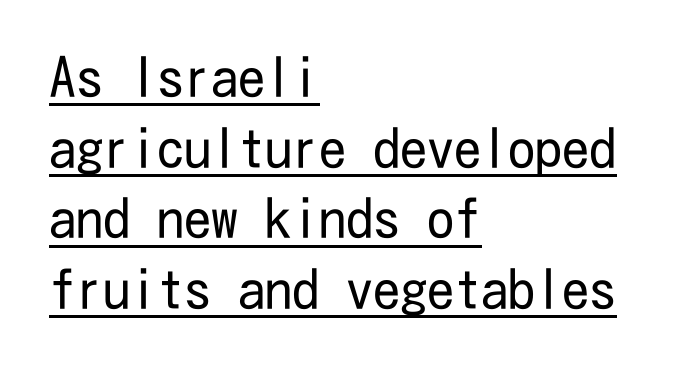
The image shows 54 px regular-weight, condensed sans-serif type, upright; set left-aligned, normal line spacing (1.31x), normal letter spacing, underlined; low stroke contrast and a medium x-height.
